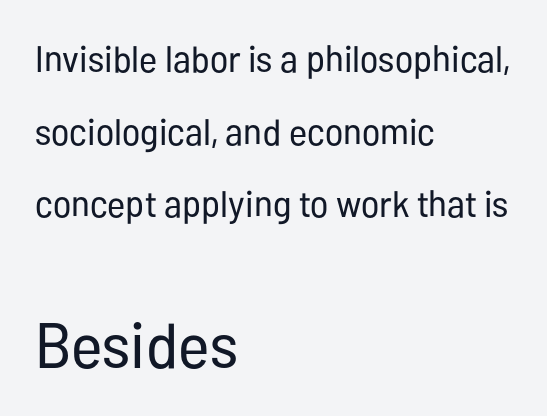
{"serif": "no", "italic": "no", "bold": "no", "weight": "regular", "width": "condensed", "stroke_contrast": "low", "x_height": "medium", "monospaced": "no", "underline": "no", "align": "left", "line_spacing": "loose", "line_spacing_ratio": 1.96, "letter_spacing": "normal", "letter_spacing_em": 0.0, "larger_block": "second", "size_ratio": 1.73, "glyph_px": 64}
